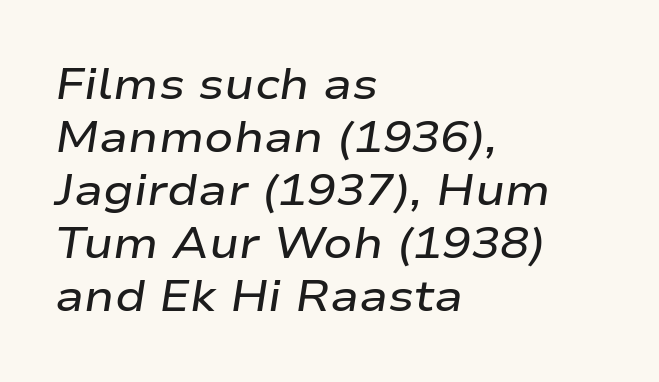
The image shows 43 px semibold, wide type, italic (leaning right); set left-aligned, line spacing 1.23x, normal letter spacing, not underlined; low stroke contrast and a medium x-height.
